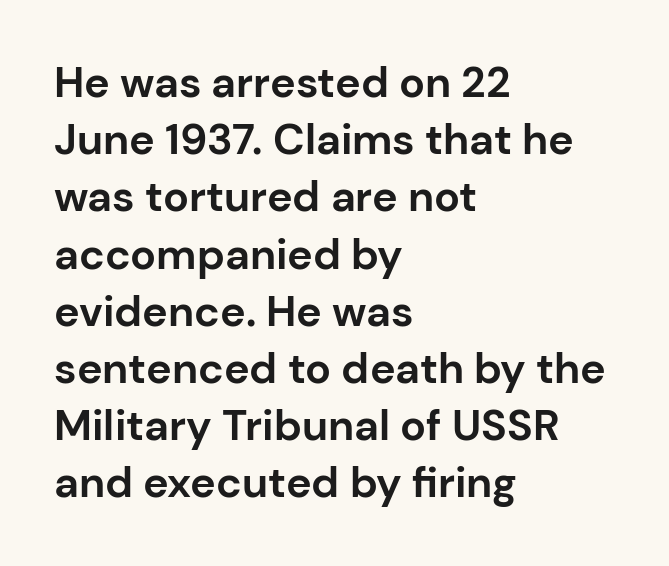
Q: Is the text bold? A: Yes.
Q: Is the text italic (slanted)? A: No, it is upright.
Q: Is the typeface a serif or a sans-serif typeface? A: Sans-serif.
Q: Is the text underlined? A: No.
Q: How is the paragraph aligned? A: Left-aligned.
Q: Is the spacing between letters normal or unusually wide? A: Normal.
Q: Is the spacing between lines tight, normal or loose? A: Normal.
Q: Width (condensed, normal, or wide)? A: Normal.
Q: Stroke contrast? A: Low.
Q: x-height? A: Medium.
Q: Monospaced? A: No.
